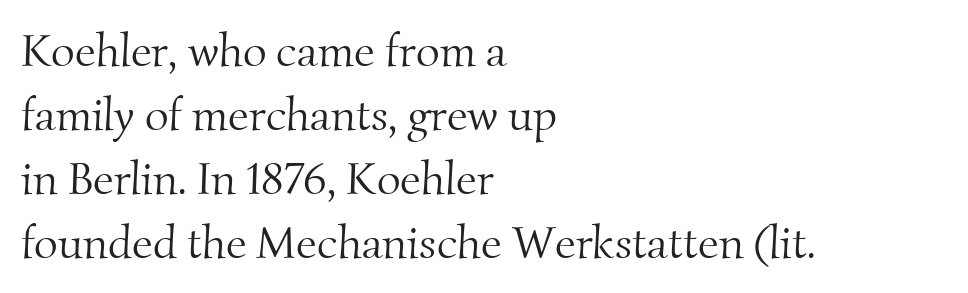
The image shows 46 px light serif type; set left-aligned, normal line spacing (1.39x), normal letter spacing, not underlined; medium stroke contrast and a small x-height.
